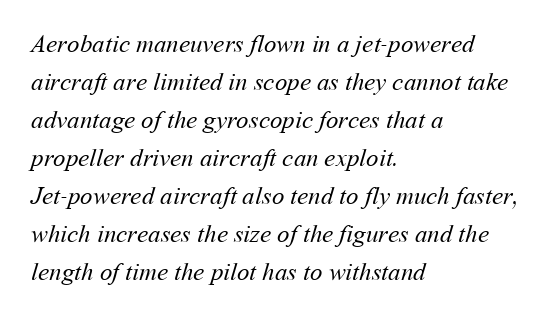
The image shows 25 px text type; set left-aligned, normal line spacing (1.52x), normal letter spacing, not underlined.
